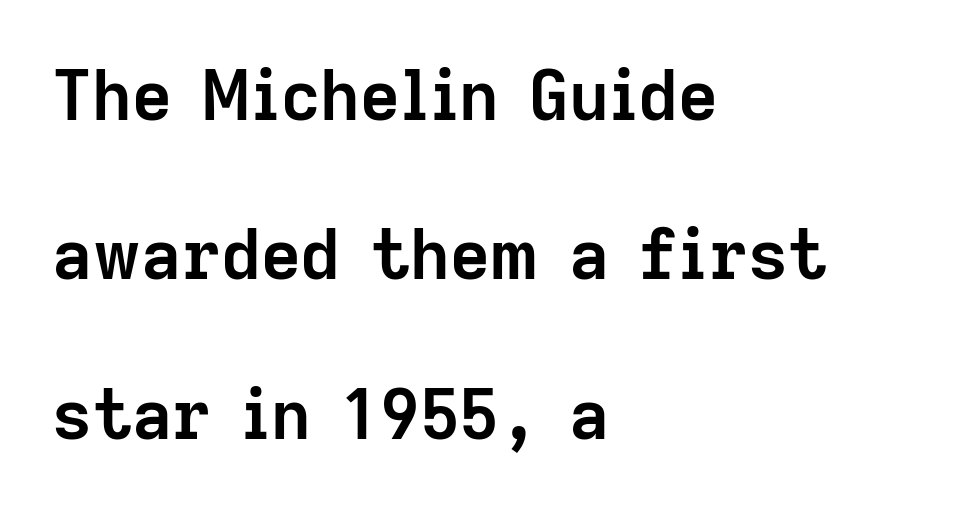
Q: Is the text bold? A: Yes.
Q: Is the text italic (slanted)? A: No, it is upright.
Q: Is the typeface a serif or a sans-serif typeface? A: Sans-serif.
Q: Is the text underlined? A: No.
Q: How is the paragraph aligned? A: Left-aligned.
Q: Is the spacing between letters normal or unusually wide? A: Normal.
Q: Is the spacing between lines tight, normal or loose? A: Loose.
Q: Width (condensed, normal, or wide)? A: Normal.
Q: Stroke contrast? A: Low.
Q: x-height? A: Medium.
Q: Monospaced? A: No.
